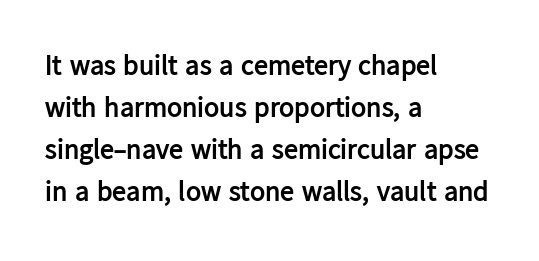
Q: Is the text bold? A: Yes.
Q: Is the text italic (slanted)? A: No, it is upright.
Q: Is the typeface a serif or a sans-serif typeface? A: Sans-serif.
Q: Is the text underlined? A: No.
Q: How is the paragraph aligned? A: Left-aligned.
Q: Is the spacing between letters normal or unusually wide? A: Normal.
Q: Is the spacing between lines tight, normal or loose? A: Normal.
Q: Width (condensed, normal, or wide)? A: Normal.
Q: Stroke contrast? A: Low.
Q: x-height? A: Medium.
Q: Monospaced? A: No.
